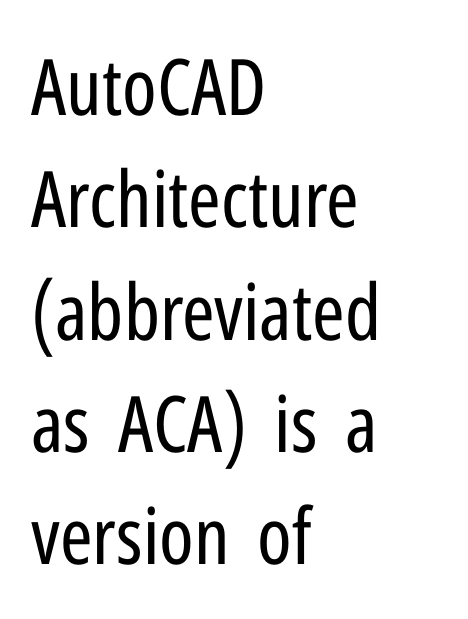
The image shows 78 px regular-weight, condensed sans-serif type, upright; set left-aligned, normal line spacing (1.44x), normal letter spacing, not underlined; low stroke contrast and a medium x-height.
